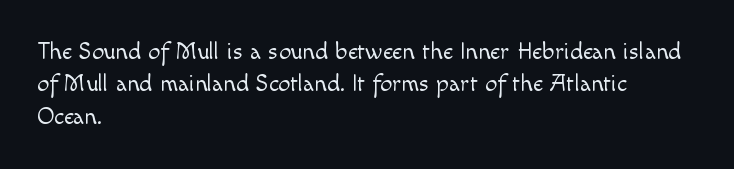
{"italic": "no", "bold": "no", "underline": "no", "align": "left", "line_spacing": "normal", "line_spacing_ratio": 1.35, "letter_spacing": "normal", "letter_spacing_em": 0.0, "glyph_px": 24}
